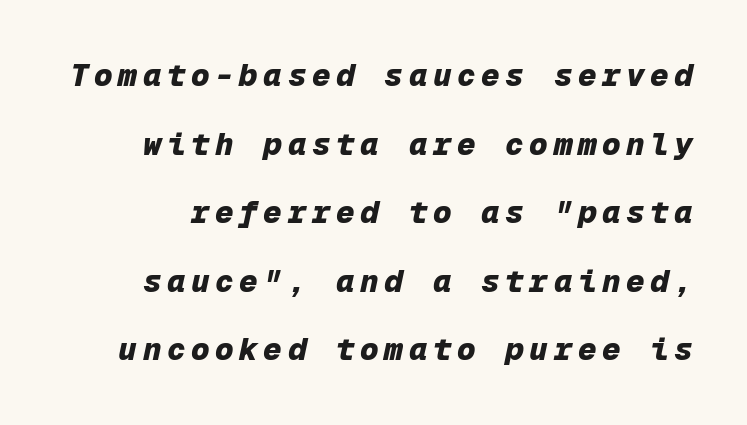
The font's italic variant was chosen for this text. The lines are spread far apart with generous leading. The area under the type is left untouched. Is this a fixed-width face? Yes — each glyph sits in an identical cell.
